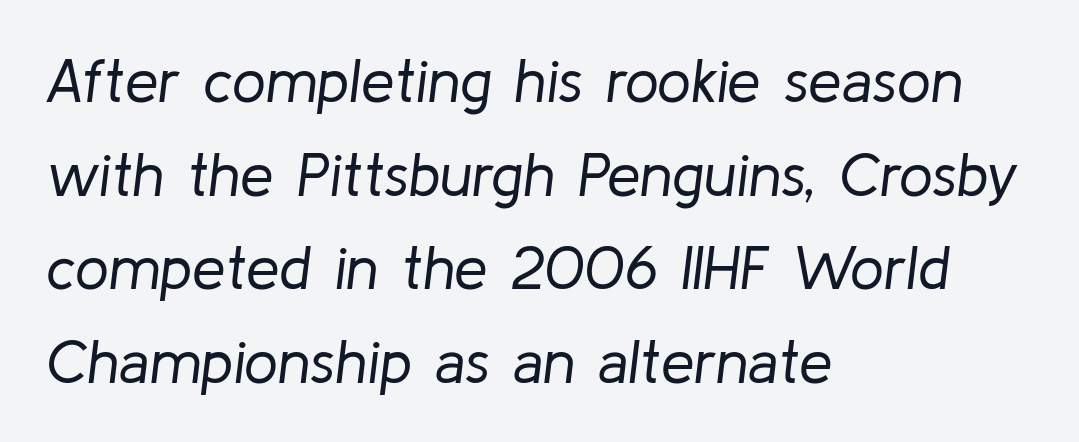
Q: Is the text bold? A: No.
Q: Is the text italic (slanted)? A: Yes, it leans right by about 8 degrees.
Q: Is the text underlined? A: No.
Q: How is the paragraph aligned? A: Left-aligned.
Q: Is the spacing between letters normal or unusually wide? A: Normal.
Q: Is the spacing between lines tight, normal or loose? A: Normal.
Q: Width (condensed, normal, or wide)? A: Normal.
Q: Stroke contrast? A: Low.
Q: x-height? A: Medium.
Q: Monospaced? A: No.
